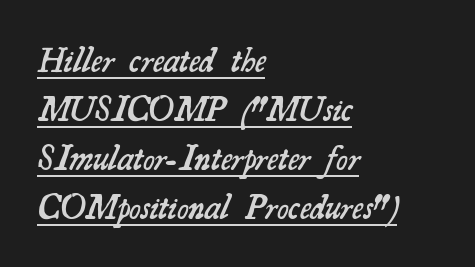
{"serif": "yes", "bold": "semi", "weight": "semibold", "width": "normal", "stroke_contrast": "medium", "x_height": "small", "monospaced": "no", "underline": "yes", "align": "left", "line_spacing": "normal", "line_spacing_ratio": 1.4, "letter_spacing": "normal", "letter_spacing_em": 0.0, "glyph_px": 35}
